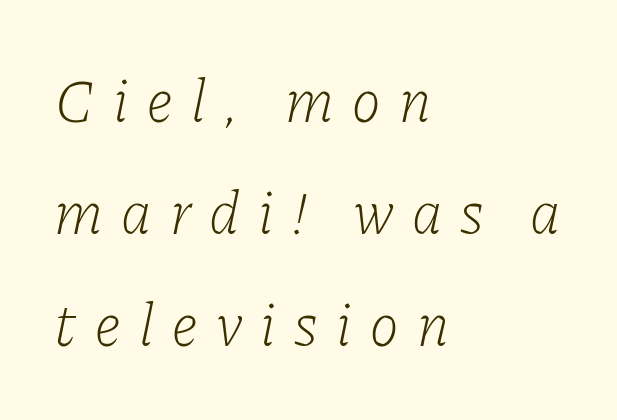
The image shows 61 px light serif type, italic (leaning right); set left-aligned, line spacing 1.84x, unusually wide letter spacing (+0.3 em), not underlined; low stroke contrast and a medium x-height.
